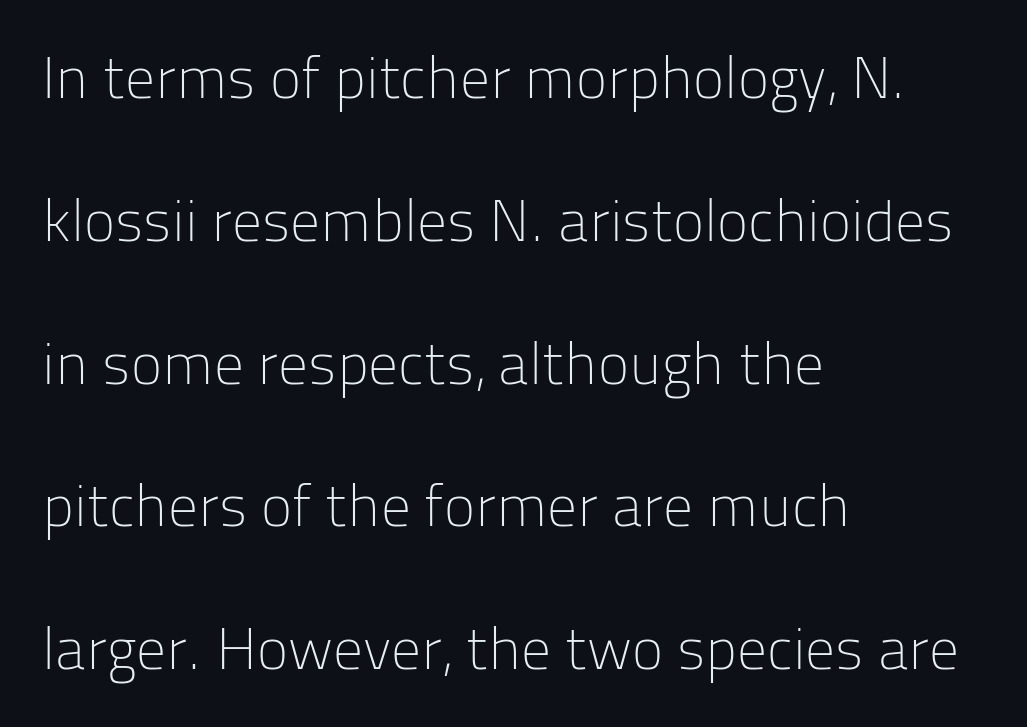
The image shows 59 px light sans-serif type, upright; set left-aligned, loose line spacing (2.42x), normal letter spacing, not underlined; low stroke contrast and a medium x-height.
